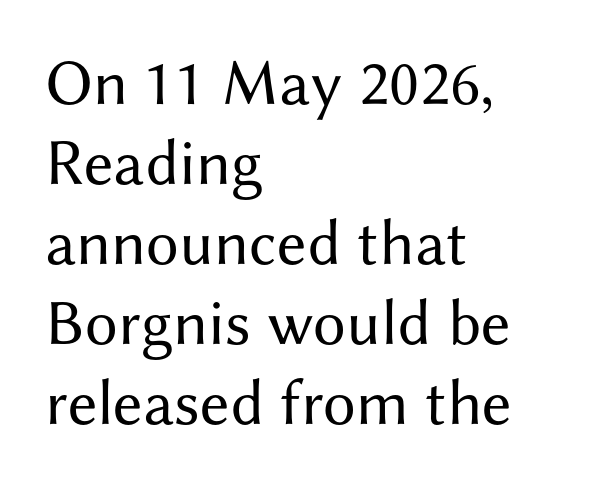
Q: Is the text bold? A: No.
Q: Is the text italic (slanted)? A: No, it is upright.
Q: Is the typeface a serif or a sans-serif typeface? A: Sans-serif.
Q: Is the text underlined? A: No.
Q: How is the paragraph aligned? A: Left-aligned.
Q: Is the spacing between letters normal or unusually wide? A: Normal.
Q: Width (condensed, normal, or wide)? A: Normal.
Q: Stroke contrast? A: Medium.
Q: x-height? A: Medium.
Q: Monospaced? A: No.
